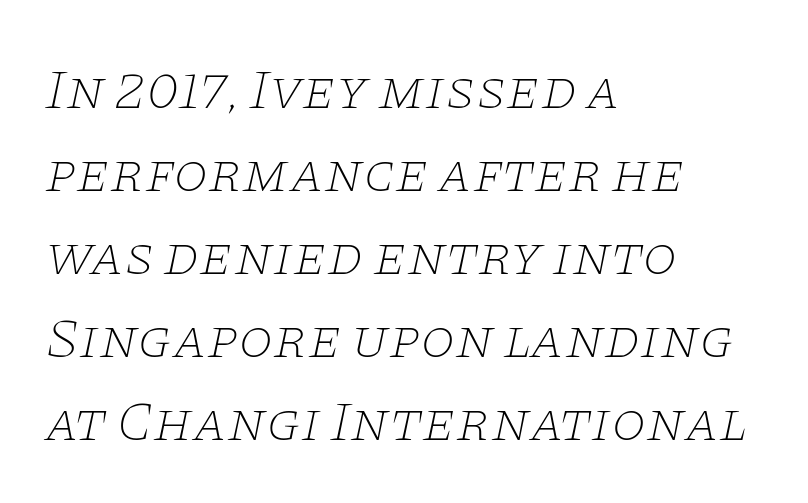
Q: Is the text bold? A: No.
Q: Is the text italic (slanted)? A: Yes, it leans right by about 11 degrees.
Q: Is the typeface a serif or a sans-serif typeface? A: Serif.
Q: Is the text underlined? A: No.
Q: How is the paragraph aligned? A: Left-aligned.
Q: Is the spacing between letters normal or unusually wide? A: Normal.
Q: Is the spacing between lines tight, normal or loose? A: Normal.
Q: Width (condensed, normal, or wide)? A: Wide.
Q: Stroke contrast? A: Low.
Q: x-height? A: Large.
Q: Monospaced? A: No.
